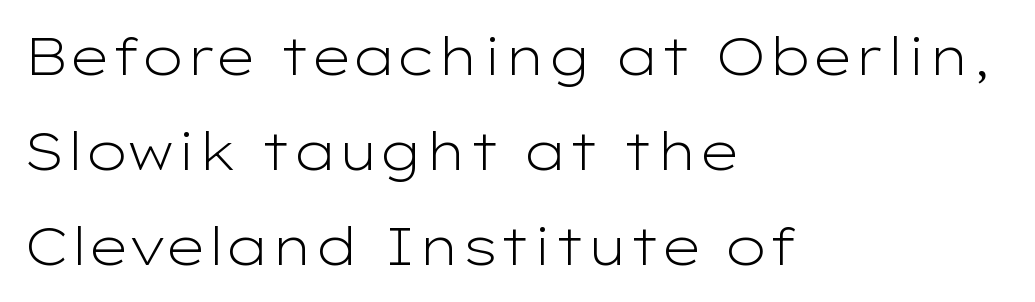
Q: Is the text bold? A: No.
Q: Is the text italic (slanted)? A: No, it is upright.
Q: Is the typeface a serif or a sans-serif typeface? A: Sans-serif.
Q: Is the text underlined? A: No.
Q: How is the paragraph aligned? A: Left-aligned.
Q: Is the spacing between letters normal or unusually wide? A: Normal.
Q: Width (condensed, normal, or wide)? A: Wide.
Q: Stroke contrast? A: Low.
Q: x-height? A: Medium.
Q: Monospaced? A: No.
